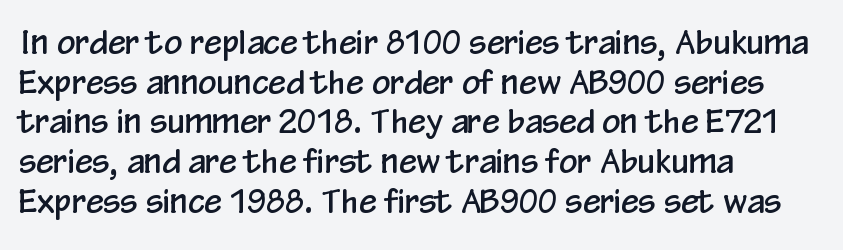
{"serif": "no", "italic": "no", "width": "condensed", "stroke_contrast": "low", "x_height": "medium", "monospaced": "no", "underline": "no", "align": "left", "line_spacing_ratio": 1.24, "letter_spacing": "normal", "letter_spacing_em": 0.0, "glyph_px": 32}
